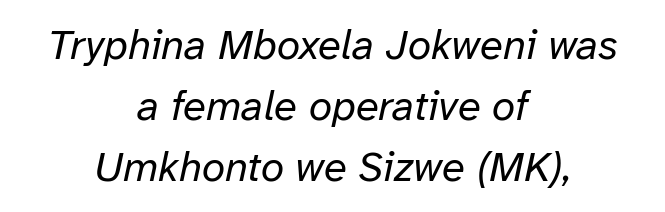
Q: Is the text bold? A: No.
Q: Is the text italic (slanted)? A: Yes, it leans right by about 12 degrees.
Q: Is the text underlined? A: No.
Q: How is the paragraph aligned? A: Centered.
Q: Is the spacing between letters normal or unusually wide? A: Normal.
Q: Is the spacing between lines tight, normal or loose? A: Normal.
Q: Width (condensed, normal, or wide)? A: Normal.
Q: Stroke contrast? A: Low.
Q: x-height? A: Medium.
Q: Monospaced? A: No.
